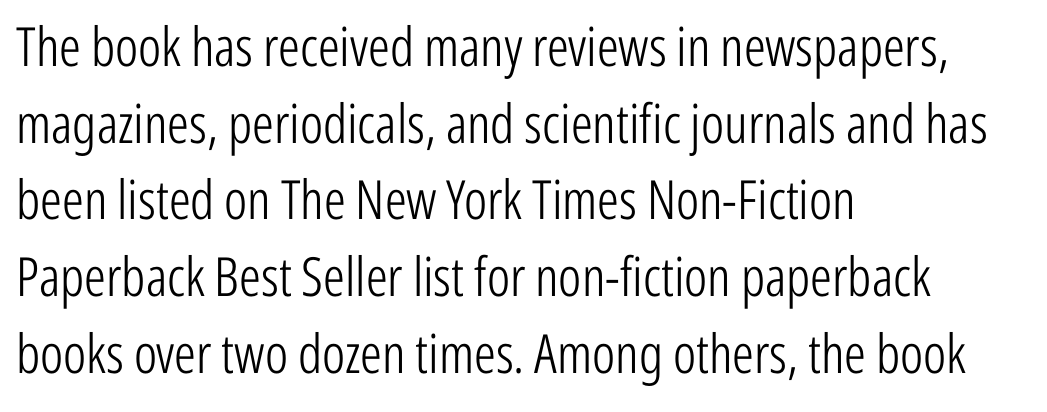
The image shows 54 px light, condensed sans-serif type, upright; set left-aligned, normal line spacing (1.42x), normal letter spacing, not underlined; low stroke contrast and a medium x-height.
